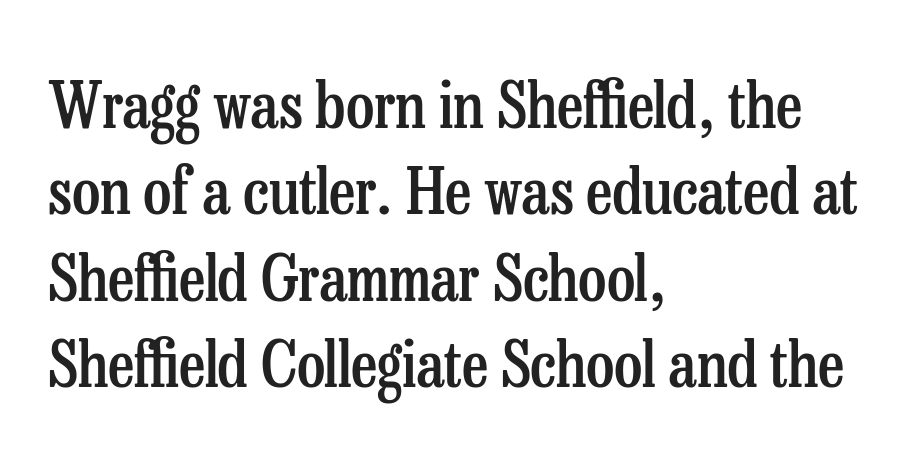
Q: Is the text bold? A: Semi-bold.
Q: Is the text italic (slanted)? A: No, it is upright.
Q: Is the typeface a serif or a sans-serif typeface? A: Serif.
Q: Is the text underlined? A: No.
Q: How is the paragraph aligned? A: Left-aligned.
Q: Is the spacing between letters normal or unusually wide? A: Normal.
Q: Is the spacing between lines tight, normal or loose? A: Normal.
Q: Width (condensed, normal, or wide)? A: Condensed.
Q: Stroke contrast? A: Low.
Q: x-height? A: Medium.
Q: Monospaced? A: No.
